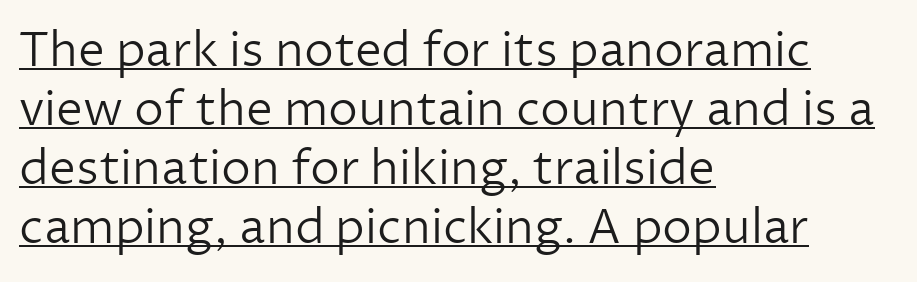
{"serif": "no", "italic": "no", "bold": "no", "weight": "light", "width": "normal", "stroke_contrast": "low", "x_height": "medium", "monospaced": "no", "underline": "yes", "align": "left", "line_spacing_ratio": 1.23, "letter_spacing": "normal", "letter_spacing_em": 0.0, "glyph_px": 48}
